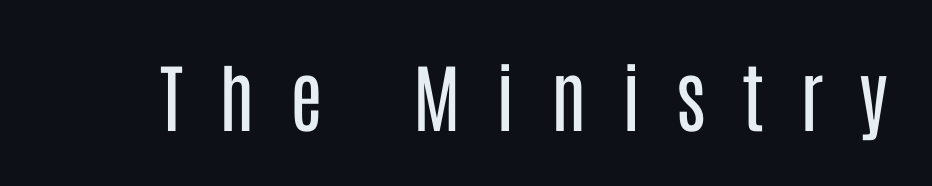
The image shows 75 px regular-weight, condensed sans-serif type, upright; set unusually wide letter spacing (+0.48 em), not underlined; low stroke contrast and a large x-height.
